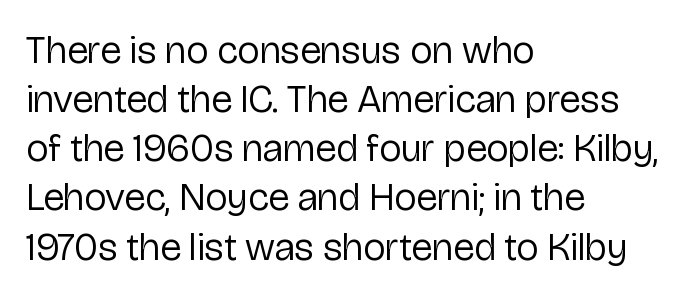
The image shows 39 px regular-weight sans-serif type, upright; set left-aligned, normal line spacing (1.26x), normal letter spacing, not underlined; low stroke contrast and a medium x-height.
